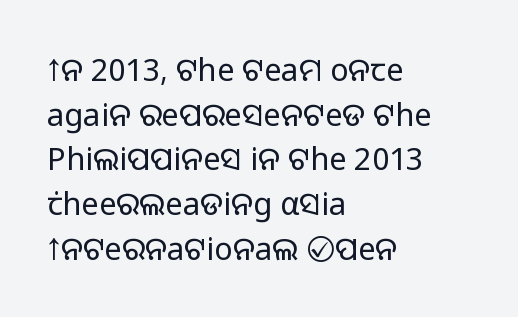
The image shows 31 px light sans-serif type, upright; set left-aligned, normal line spacing (1.44x), normal letter spacing, not underlined; low stroke contrast and a medium x-height.
